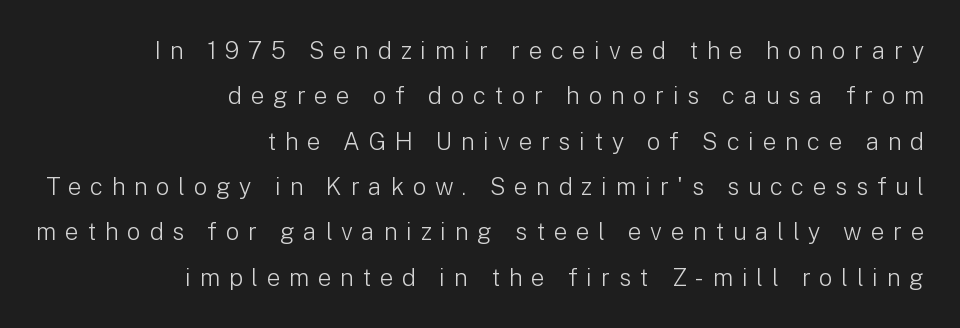
Q: Is the text bold? A: No.
Q: Is the text italic (slanted)? A: No, it is upright.
Q: Is the text underlined? A: No.
Q: How is the paragraph aligned? A: Right-aligned.
Q: Is the spacing between letters normal or unusually wide? A: Unusually wide.
